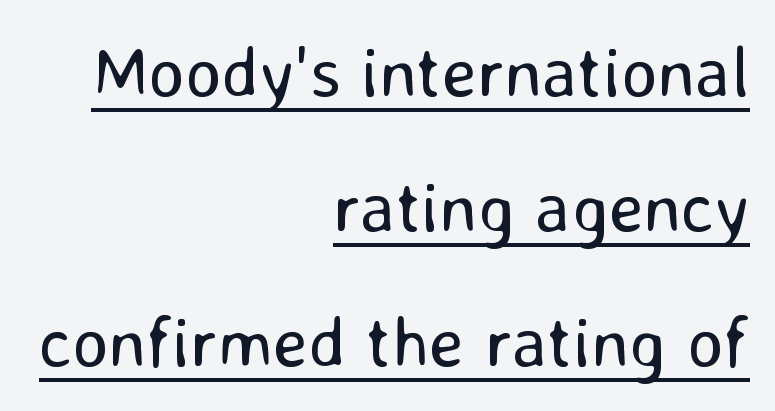
The image shows 71 px regular-weight sans-serif type, upright; set right-aligned, loose line spacing (1.9x), normal letter spacing, underlined; low stroke contrast and a medium x-height.
